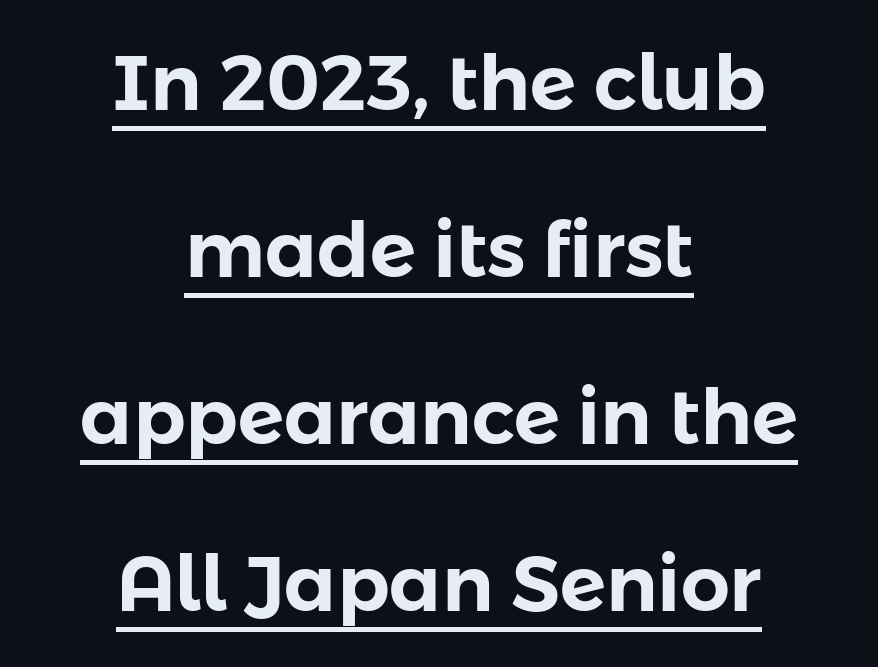
{"serif": "no", "italic": "no", "width": "normal", "stroke_contrast": "low", "x_height": "medium", "monospaced": "no", "underline": "yes", "align": "center", "line_spacing": "loose", "line_spacing_ratio": 2.17, "letter_spacing": "normal", "letter_spacing_em": 0.0, "glyph_px": 77}
